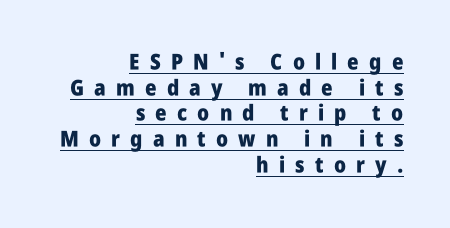
Tall strokes in this sample are plumb rather than angled. The compositor pushed each line to the right boundary. The characters look thick and weighty, a clear bold. The sample's only ornament is a line tracing under the words.
